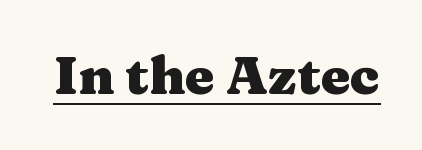
The image shows 53 px heavy, wide serif type, upright; set normal letter spacing, underlined; medium stroke contrast and a medium x-height.
